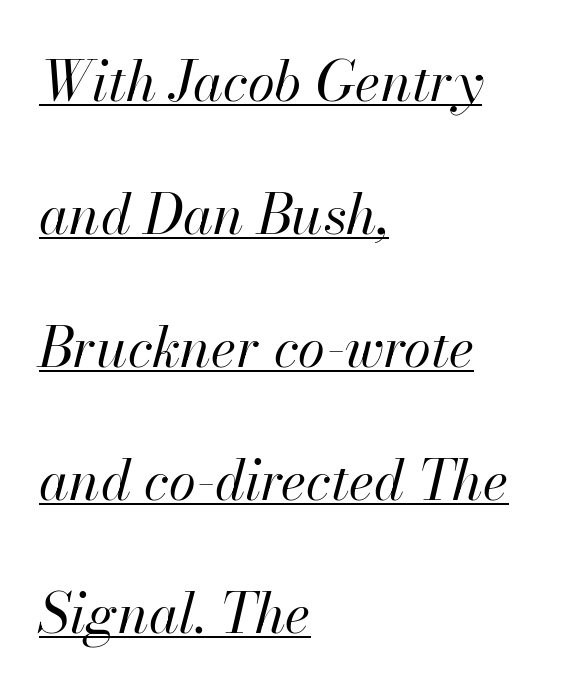
{"italic": "yes", "lean": "right", "slant_degrees": 13, "bold": "no", "weight": "regular", "width": "normal", "stroke_contrast": "high", "x_height": "small", "monospaced": "no", "underline": "yes", "align": "left", "line_spacing": "loose", "line_spacing_ratio": 2.42, "letter_spacing": "normal", "letter_spacing_em": 0.0, "glyph_px": 55}
